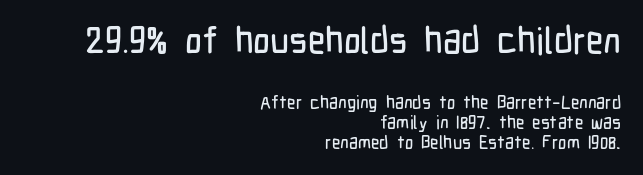
Q: Is the text italic (slanted)? A: No, it is upright.
Q: Is the typeface a serif or a sans-serif typeface? A: Sans-serif.
Q: Is the text underlined? A: No.
Q: How is the paragraph aligned? A: Right-aligned.
Q: Is the spacing between letters normal or unusually wide? A: Normal.
Q: Is the spacing between lines tight, normal or loose? A: Tight.
Q: Which block of text is set in a larger size, the first (top) or the second (bottom)? A: The first (top) one.
Q: Width (condensed, normal, or wide)? A: Condensed.
Q: Stroke contrast? A: Low.
Q: x-height? A: Medium.
Q: Monospaced? A: No.
